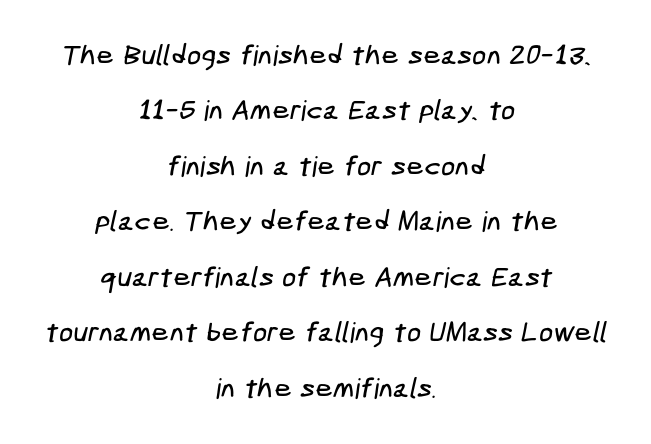
Q: Is the typeface a serif or a sans-serif typeface? A: Sans-serif.
Q: Is the text underlined? A: No.
Q: How is the paragraph aligned? A: Centered.
Q: Is the spacing between letters normal or unusually wide? A: Normal.
Q: Is the spacing between lines tight, normal or loose? A: Loose.
Q: Width (condensed, normal, or wide)? A: Condensed.
Q: Stroke contrast? A: Low.
Q: x-height? A: Medium.
